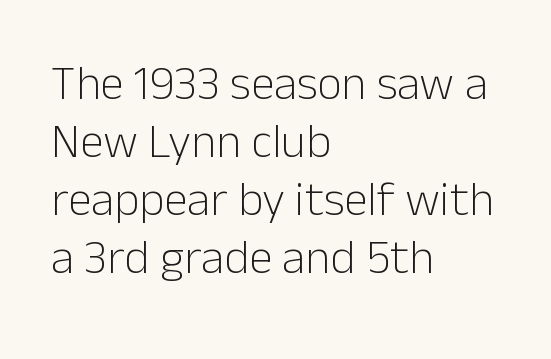
The image shows 48 px light sans-serif type, upright; set left-aligned, line spacing 1.21x, normal letter spacing, not underlined; low stroke contrast and a medium x-height.
